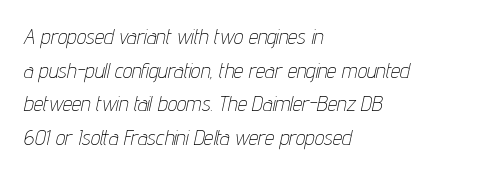
Here the glyphs are tracked normally, forming tight word shapes. There's an unmistakable incline to the writing here. Each row of text sits above clean, open space. A normal amount of white space separates one row of letters from the next. Layout note: lines flush left. Nothing heavy about these letters — not bold at all.
